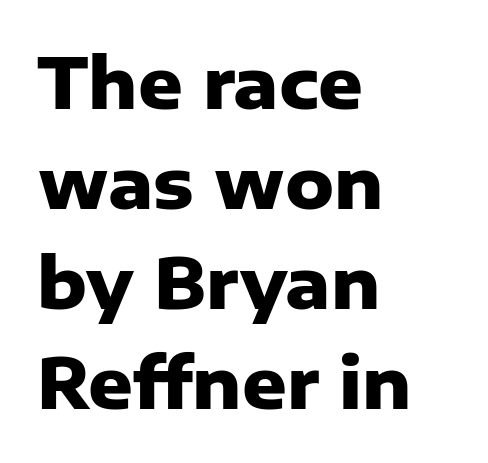
Q: Is the text bold? A: Yes.
Q: Is the text italic (slanted)? A: No, it is upright.
Q: Is the typeface a serif or a sans-serif typeface? A: Sans-serif.
Q: Is the text underlined? A: No.
Q: How is the paragraph aligned? A: Left-aligned.
Q: Is the spacing between letters normal or unusually wide? A: Normal.
Q: Is the spacing between lines tight, normal or loose? A: Normal.
Q: Width (condensed, normal, or wide)? A: Normal.
Q: Stroke contrast? A: Low.
Q: x-height? A: Medium.
Q: Monospaced? A: No.
